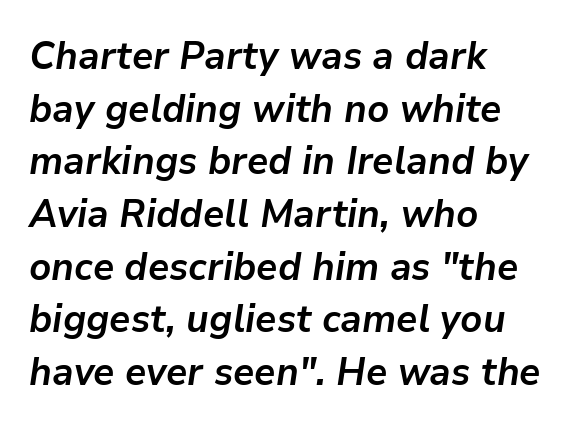
Q: Is the text bold? A: Yes.
Q: Is the text italic (slanted)? A: Yes, it leans right by about 9 degrees.
Q: Is the text underlined? A: No.
Q: How is the paragraph aligned? A: Left-aligned.
Q: Is the spacing between letters normal or unusually wide? A: Normal.
Q: Is the spacing between lines tight, normal or loose? A: Normal.
Q: Width (condensed, normal, or wide)? A: Normal.
Q: Stroke contrast? A: Low.
Q: x-height? A: Medium.
Q: Monospaced? A: No.
